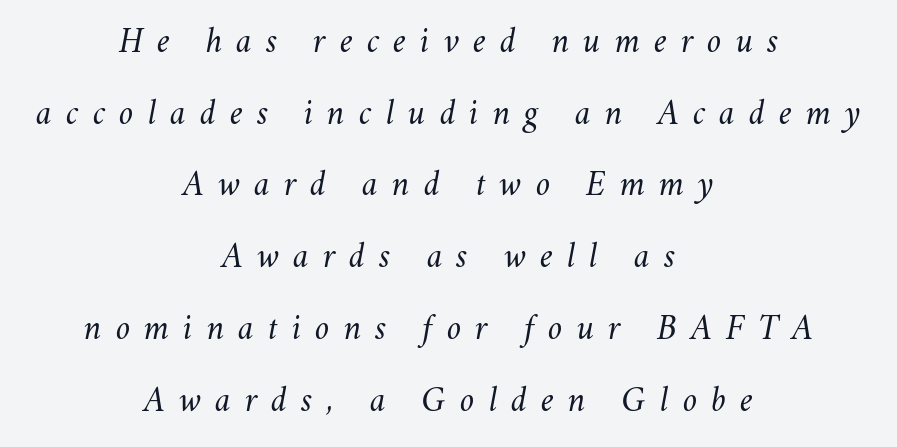
The space directly below the letters is spotless. Tracking here is generous; glyphs stand well apart from one another. The strokes carry an ordinary text weight at most. There's an unmistakable incline to the writing here.
